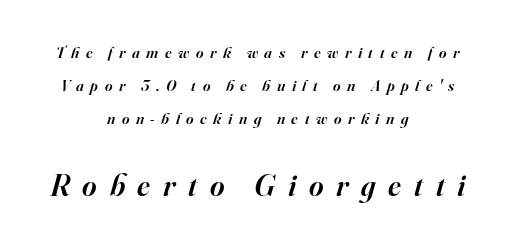
{"serif": "yes", "italic": "yes", "lean": "right", "slant_degrees": 16, "bold": "semi", "weight": "semibold", "width": "normal", "stroke_contrast": "high", "x_height": "small", "monospaced": "no", "underline": "no", "align": "center", "line_spacing": "loose", "line_spacing_ratio": 2.05, "letter_spacing": "wide", "letter_spacing_em": 0.41, "larger_block": "second", "size_ratio": 1.94, "glyph_px": 31}
